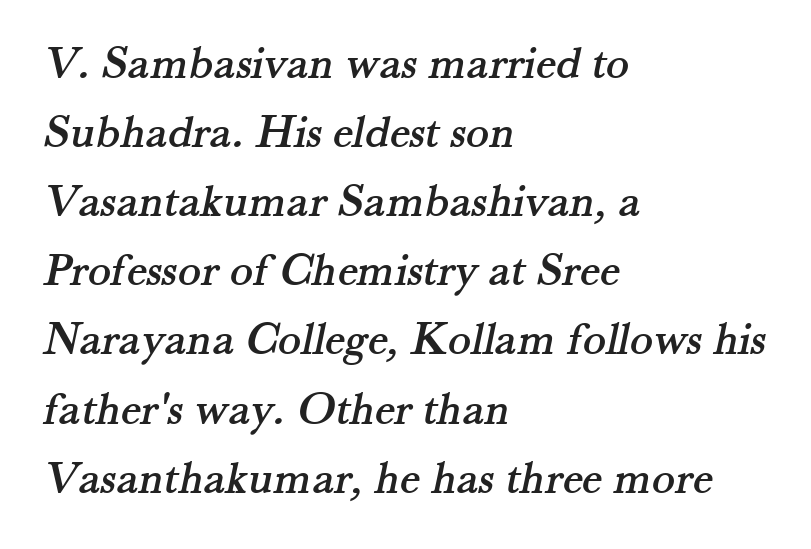
{"serif": "yes", "width": "normal", "stroke_contrast": "medium", "x_height": "small", "monospaced": "no", "underline": "no", "align": "left", "line_spacing": "normal", "line_spacing_ratio": 1.44, "letter_spacing": "normal", "letter_spacing_em": 0.0, "glyph_px": 48}
